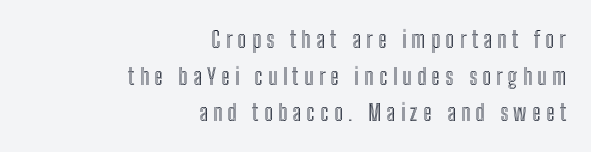
Q: Is the text italic (slanted)? A: No, it is upright.
Q: Is the text underlined? A: No.
Q: How is the paragraph aligned? A: Right-aligned.
Q: Is the spacing between letters normal or unusually wide? A: Unusually wide.
Q: Is the spacing between lines tight, normal or loose? A: Normal.
